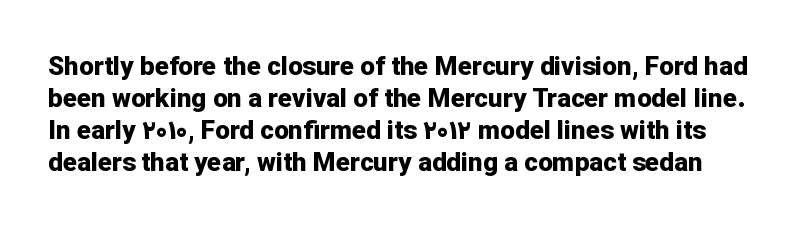
{"italic": "no", "bold": "yes", "underline": "no", "line_spacing_ratio": 1.23, "letter_spacing": "normal", "letter_spacing_em": 0.0, "glyph_px": 26}
